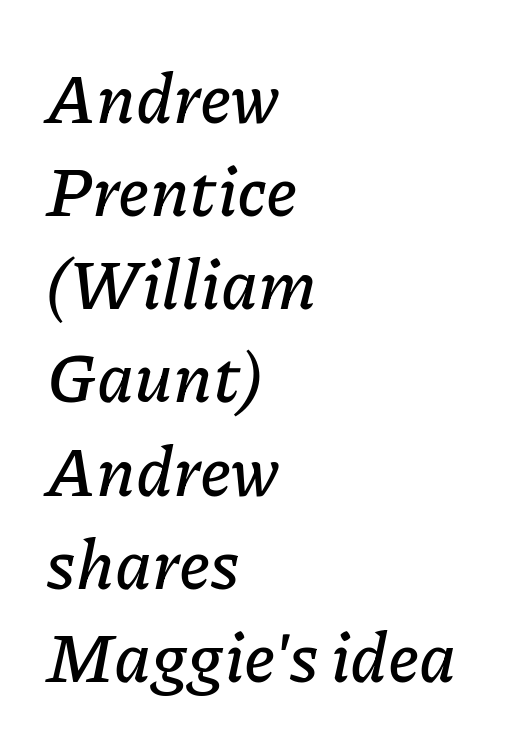
Q: Is the text italic (slanted)? A: Yes, it leans right by about 11 degrees.
Q: Is the text underlined? A: No.
Q: How is the paragraph aligned? A: Left-aligned.
Q: Is the spacing between letters normal or unusually wide? A: Normal.
Q: Is the spacing between lines tight, normal or loose? A: Normal.
Q: Width (condensed, normal, or wide)? A: Normal.
Q: Stroke contrast? A: Low.
Q: x-height? A: Medium.
Q: Monospaced? A: No.
